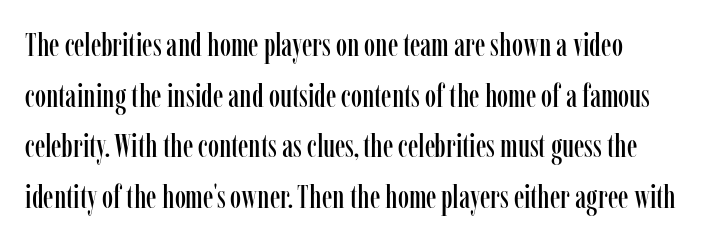
Q: Is the text italic (slanted)? A: No, it is upright.
Q: Is the typeface a serif or a sans-serif typeface? A: Serif.
Q: Is the text underlined? A: No.
Q: How is the paragraph aligned? A: Left-aligned.
Q: Is the spacing between letters normal or unusually wide? A: Normal.
Q: Is the spacing between lines tight, normal or loose? A: Normal.
Q: Width (condensed, normal, or wide)? A: Condensed.
Q: Stroke contrast? A: Low.
Q: x-height? A: Medium.
Q: Monospaced? A: No.
